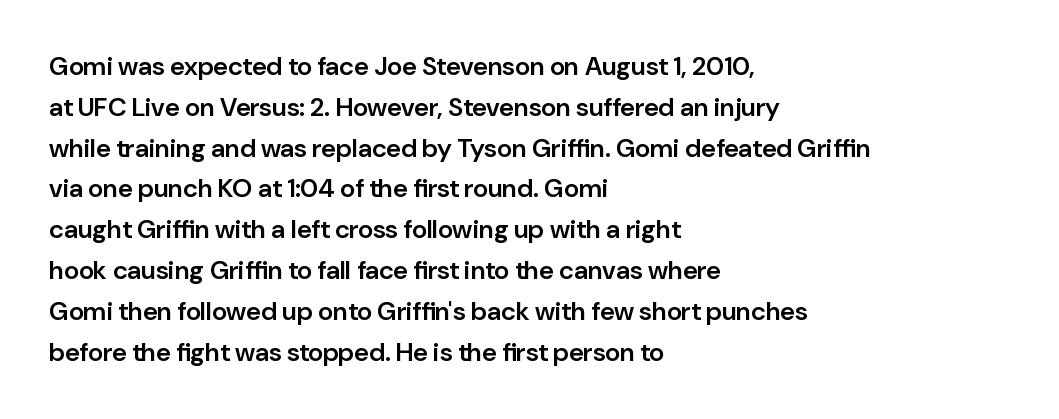
The image shows 26 px text type, upright; set left-aligned, normal line spacing (1.57x), normal letter spacing, not underlined.
